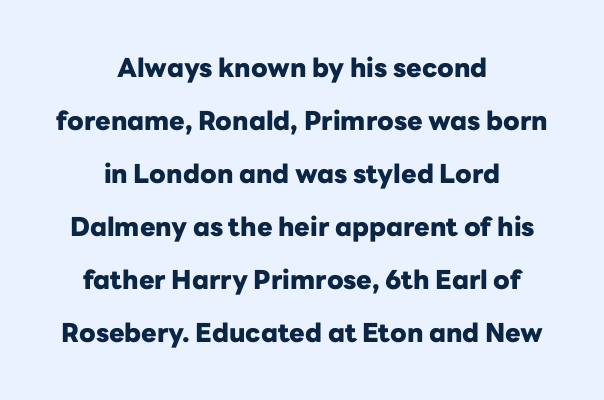
The leading is generous, giving the passage an open texture. A typesetter would call this zero additional tracking. The setting favours the middle, as headings and verse often do. This is roman type, the default non-slanted kind.
